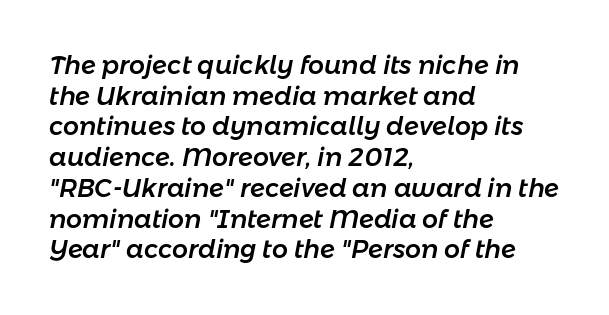
Q: Is the text italic (slanted)? A: Yes, it leans right by about 11 degrees.
Q: Is the text underlined? A: No.
Q: How is the paragraph aligned? A: Left-aligned.
Q: Is the spacing between letters normal or unusually wide? A: Normal.
